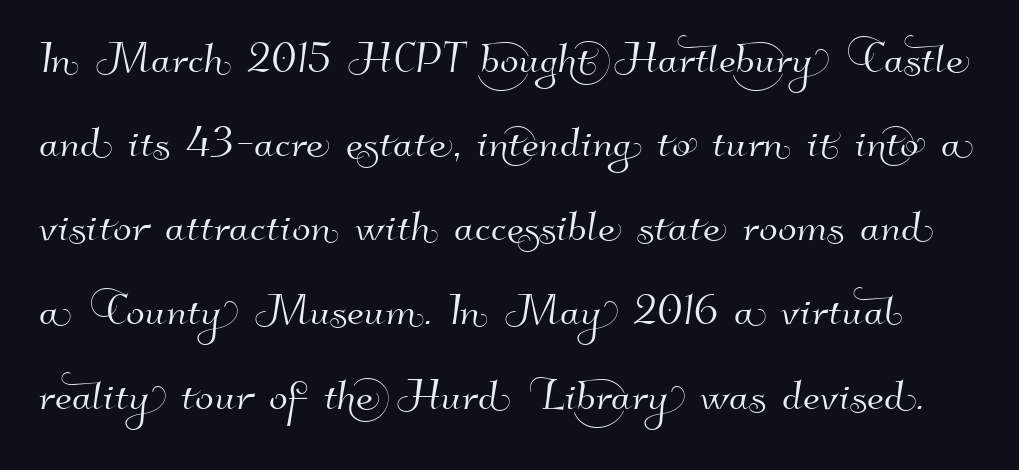
The space beneath each line is pristine and unruled. Think of a printed novel: that variable character pitch is what you see here. Normally led — the rows are evenly, conventionally spaced. Does extra space separate the letters? No, they use regular spacing. Nothing sits at the stroke ends, so this counts as sans-serif.
